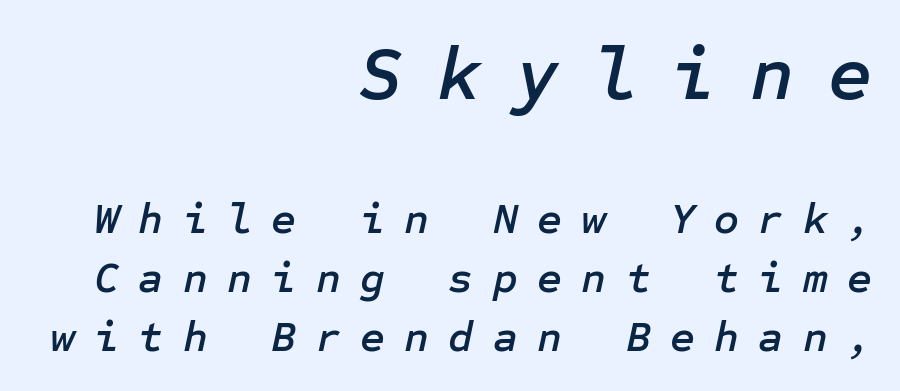
Letter spacing: wide. Would a proofreader flag this as italicized? Yes. Horizontal alignment here is rightward, an uncommon choice for prose. Bigger letters appear in the top chunk; the bottom chunk is reduced.
